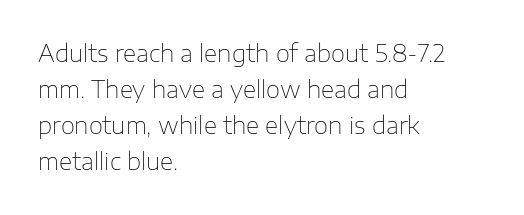
Nothing unusual about the tracking: characters are spaced as the font intends. The typesetter chose a ragged-right arrangement here. Vertical strokes here are truly vertical. In terms of leading, this rendering sits right in the middle.
